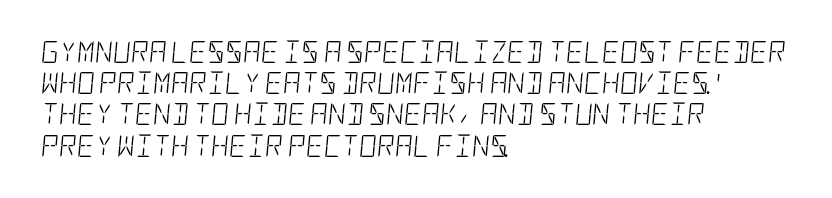
The image shows 22 px text type, italic (leaning right); set left-aligned, normal line spacing (1.42x), normal letter spacing, not underlined.
